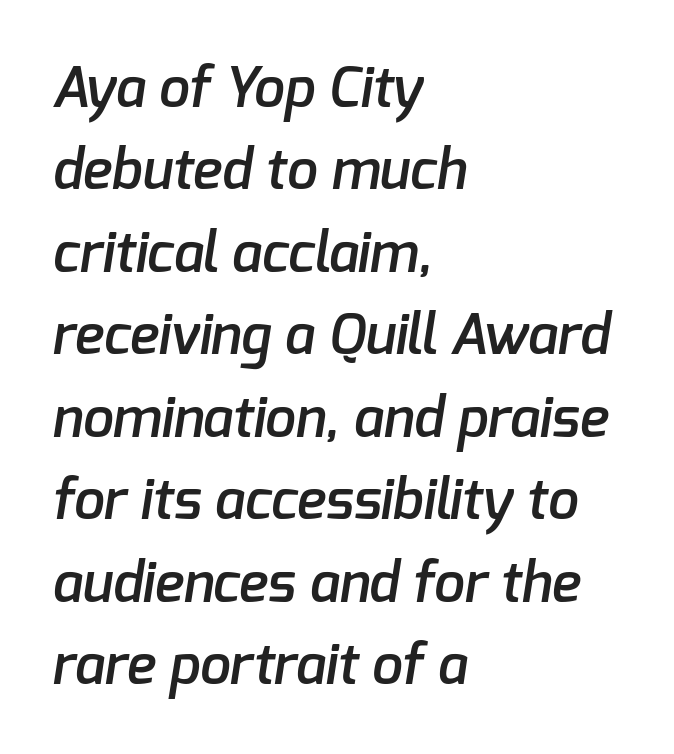
The words here are not underlined. Notice how the passage keeps a crisp vertical edge on the left only. Note the varied advance widths — an 'i' is clearly narrower than an 'm'. Unlike a traditional serif, this face leaves its strokes unadorned. Reading down the column, the eye jumps a familiar distance to each next line. Each word holds together tightly as a unit, with standard inter-letter gaps.
